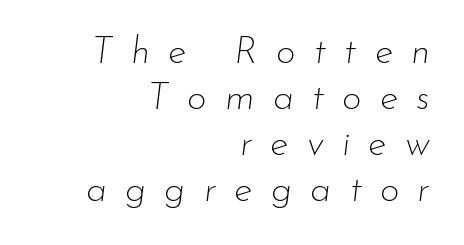
{"italic": "yes", "lean": "right", "slant_degrees": 7, "bold": "no", "weight": "thin", "width": "normal", "stroke_contrast": "low", "x_height": "small", "monospaced": "no", "underline": "no", "align": "right", "line_spacing_ratio": 1.21, "letter_spacing": "wide", "letter_spacing_em": 0.48, "glyph_px": 38}
